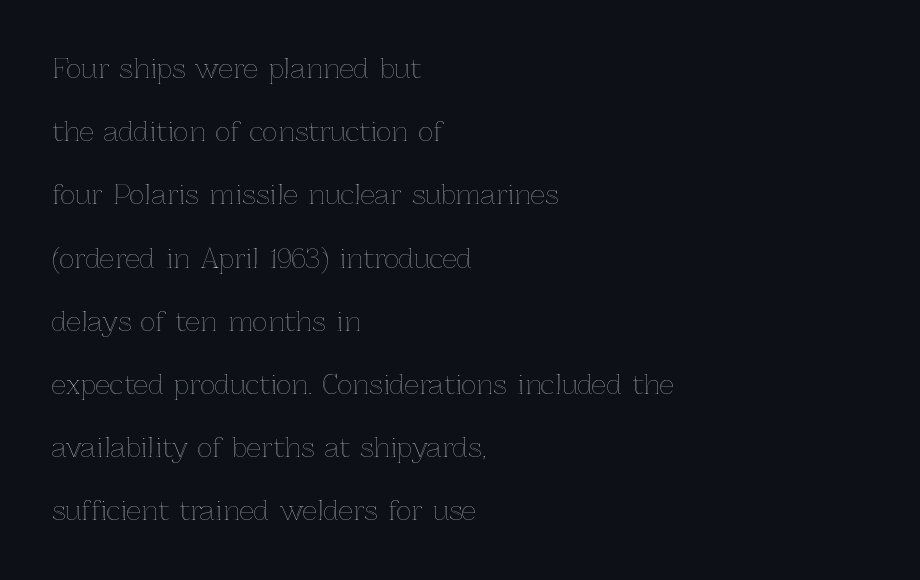
The passage shown is not underscored anywhere. Is there much room between lines? Yes — plenty of vertical air separates them. Nobody touched the tracking dial on this one. Posture: straight, roman, zero tilt. Every row of glyphs begins at an identical x-position on the left.
